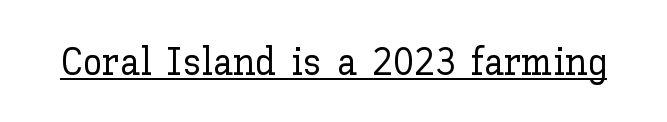
Q: Is the text italic (slanted)? A: No, it is upright.
Q: Is the text underlined? A: Yes.
Q: Is the spacing between letters normal or unusually wide? A: Normal.
Q: Width (condensed, normal, or wide)? A: Normal.
Q: Stroke contrast? A: Low.
Q: x-height? A: Medium.
Q: Monospaced? A: No.
